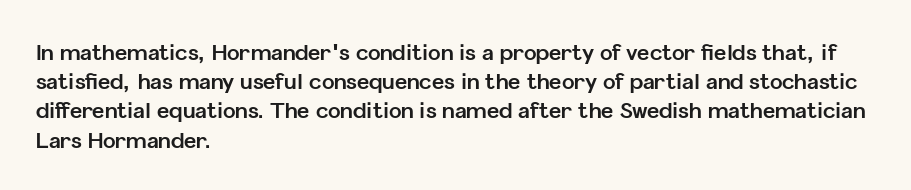
The image shows 21 px bold type, upright; set left-aligned, normal line spacing (1.39x), normal letter spacing, not underlined.
